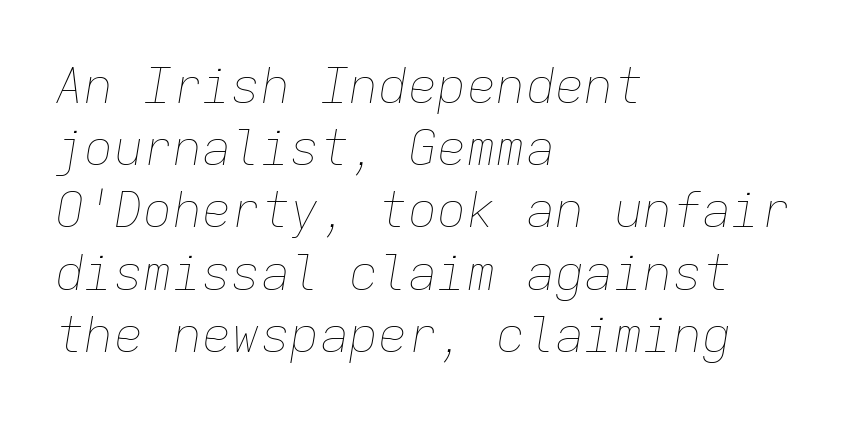
{"italic": "yes", "lean": "right", "slant_degrees": 9, "bold": "no", "weight": "thin", "width": "normal", "stroke_contrast": "low", "x_height": "medium", "monospaced": "yes", "underline": "no", "align": "left", "line_spacing": "normal", "line_spacing_ratio": 1.27, "letter_spacing": "normal", "letter_spacing_em": 0.0, "glyph_px": 49}
